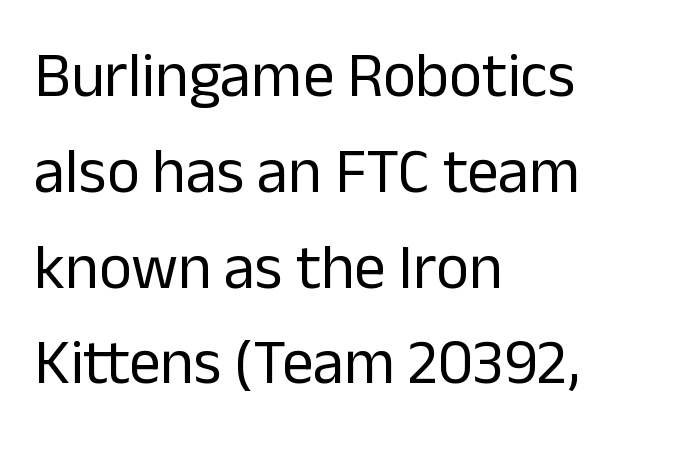
The image shows 63 px regular-weight sans-serif type, upright; set left-aligned, normal line spacing (1.52x), normal letter spacing, not underlined; low stroke contrast and a medium x-height.
